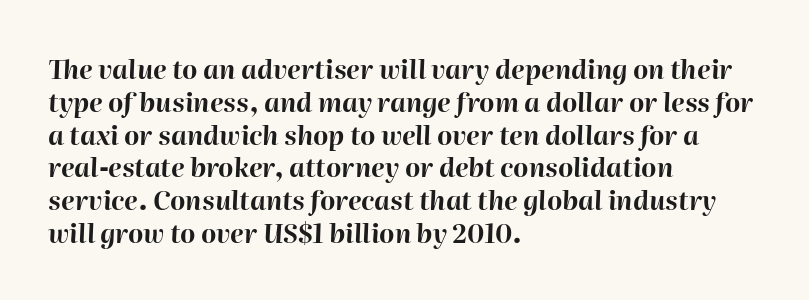
Q: Is the text bold? A: Yes.
Q: Is the text italic (slanted)? A: Yes, it leans right by about 2 degrees.
Q: Is the text underlined? A: No.
Q: How is the paragraph aligned? A: Left-aligned.
Q: Is the spacing between letters normal or unusually wide? A: Normal.
Q: Is the spacing between lines tight, normal or loose? A: Normal.
